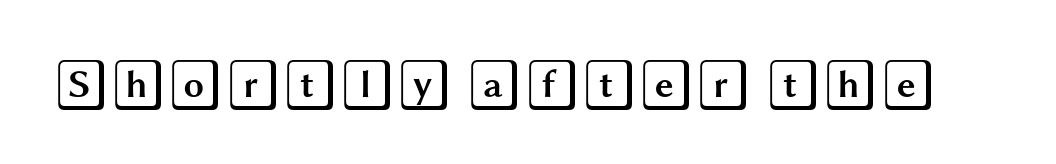
{"italic": "no", "width": "wide", "x_height": "large", "underline": "no", "letter_spacing": "normal", "letter_spacing_em": 0.0, "glyph_px": 52}
